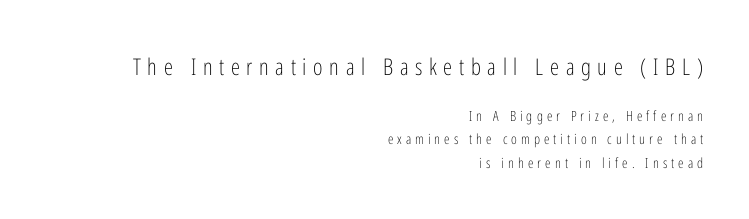
Stroke mass is kept to a normal reading level or below. The space between consecutive lines is moderate. No italicization has been applied; the sample stays upright. Unmarked baselines from the first word to the last.
